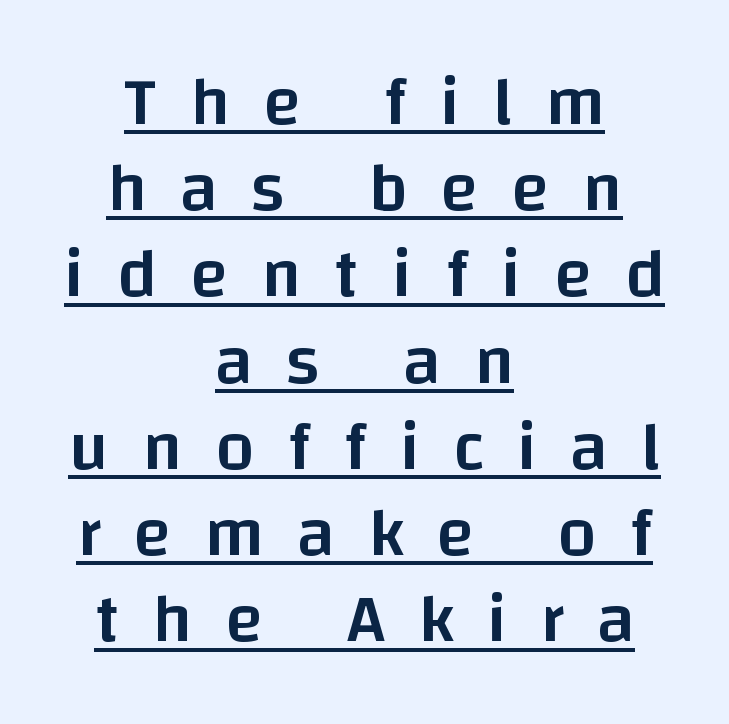
{"serif": "no", "italic": "no", "bold": "semi", "weight": "semibold", "width": "normal", "stroke_contrast": "low", "x_height": "large", "monospaced": "no", "underline": "yes", "align": "center", "line_spacing": "normal", "line_spacing_ratio": 1.25, "letter_spacing": "wide", "letter_spacing_em": 0.48, "glyph_px": 69}
